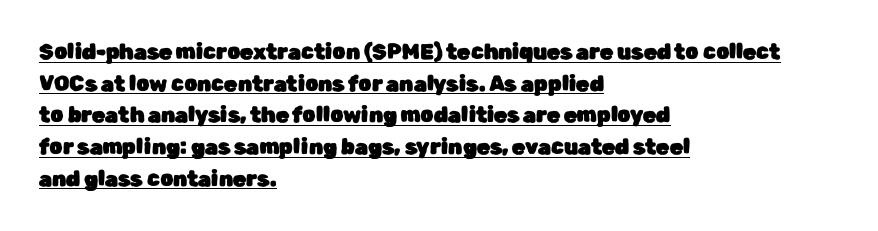
{"italic": "no", "underline": "yes", "align": "left", "line_spacing": "normal", "line_spacing_ratio": 1.51, "letter_spacing": "normal", "letter_spacing_em": 0.0, "glyph_px": 21}
